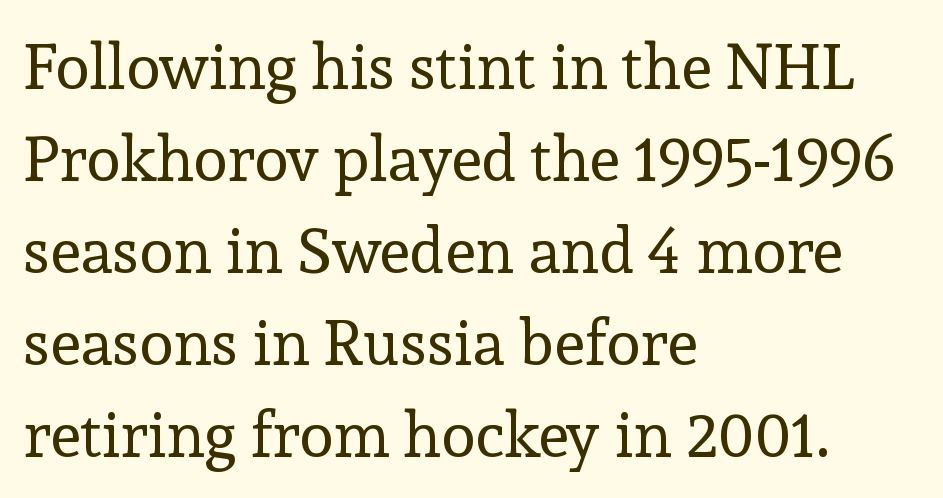
A clean baseline with only descenders dipping below it. These lines are rendered in a variable-pitch font. Each line starts at the same left margin while the right side varies. A typesetter would call this leading conventional body-copy spacing.
